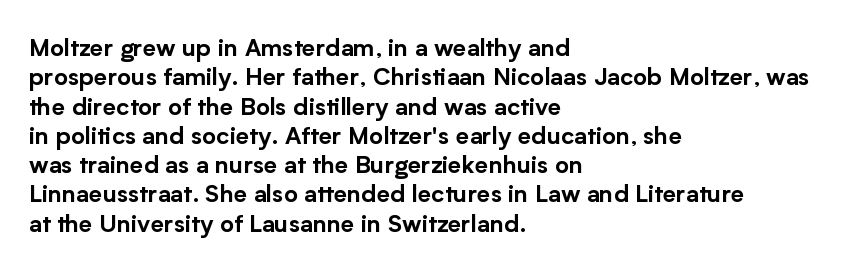
The image shows 24 px text type, upright; set left-aligned, line spacing 1.22x, normal letter spacing, not underlined.
